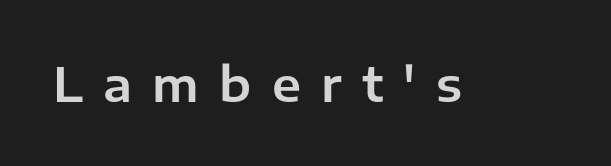
The image shows 47 px sans-serif type, upright; set unusually wide letter spacing (+0.43 em), not underlined; low stroke contrast and a medium x-height.
